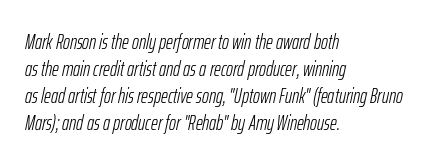
Q: Is the text bold? A: No.
Q: Is the text italic (slanted)? A: Yes, it leans right by about 12 degrees.
Q: Is the text underlined? A: No.
Q: How is the paragraph aligned? A: Left-aligned.
Q: Is the spacing between letters normal or unusually wide? A: Normal.
Q: Is the spacing between lines tight, normal or loose? A: Normal.
